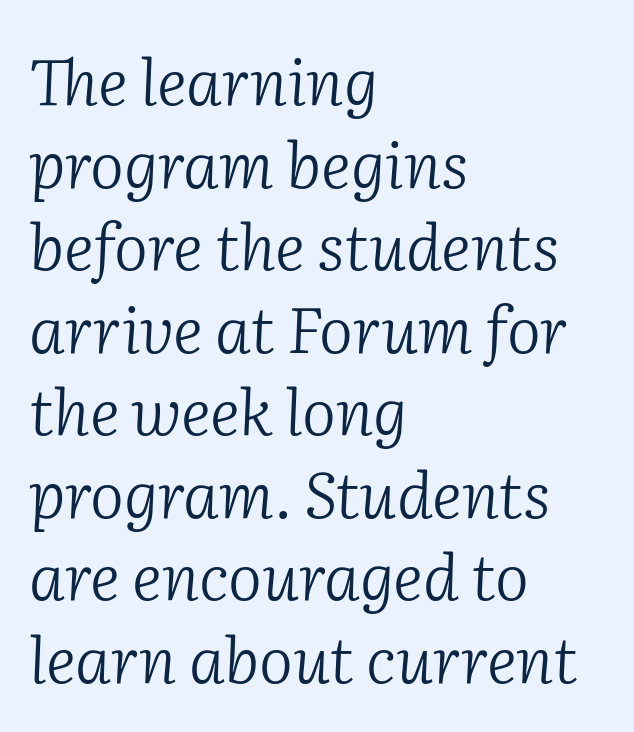
These lines sit exactly where default settings would place them. The words here are not underlined. Typographically, this falls in the serif category. The rendering uses natural spacing where letterforms have individual widths. Characters are canted at an angle relative to the baseline's perpendicular.
